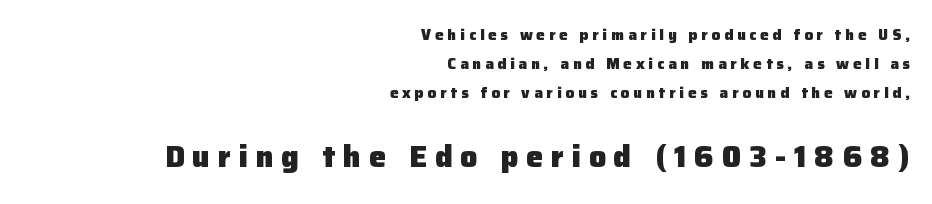
The image shows 30 px heavy sans-serif type, upright; set right-aligned, loose line spacing (1.92x), unusually wide letter spacing (+0.26 em), not underlined; the second (bottom) block is 2.0x larger; low stroke contrast and a medium x-height.
